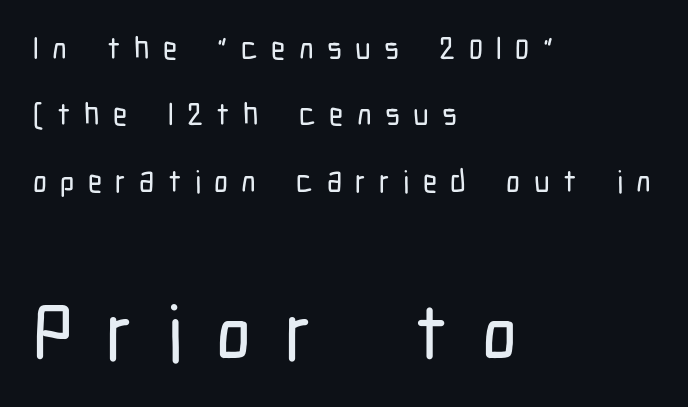
The passage shown stacks its lines with a broad gap. The rendering uses natural spacing where letterforms have individual widths. If you drew a ruler down the left edge, every line would touch it. Visually, the bottom section dominates because its glyphs are scaled up.
